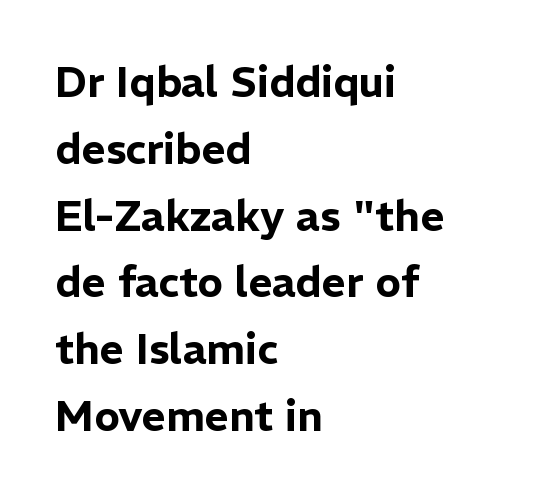
{"serif": "no", "italic": "no", "width": "normal", "stroke_contrast": "low", "x_height": "medium", "monospaced": "no", "underline": "no", "align": "left", "line_spacing": "normal", "line_spacing_ratio": 1.59, "letter_spacing": "normal", "letter_spacing_em": 0.0, "glyph_px": 42}
